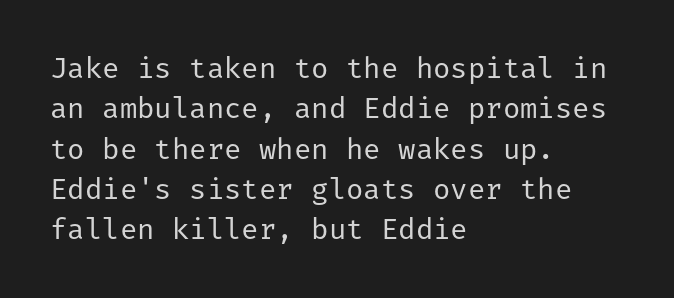
The image shows 29 px regular-weight sans-serif type, upright; set left-aligned, normal line spacing (1.39x), normal letter spacing, not underlined; low stroke contrast and a medium x-height.
